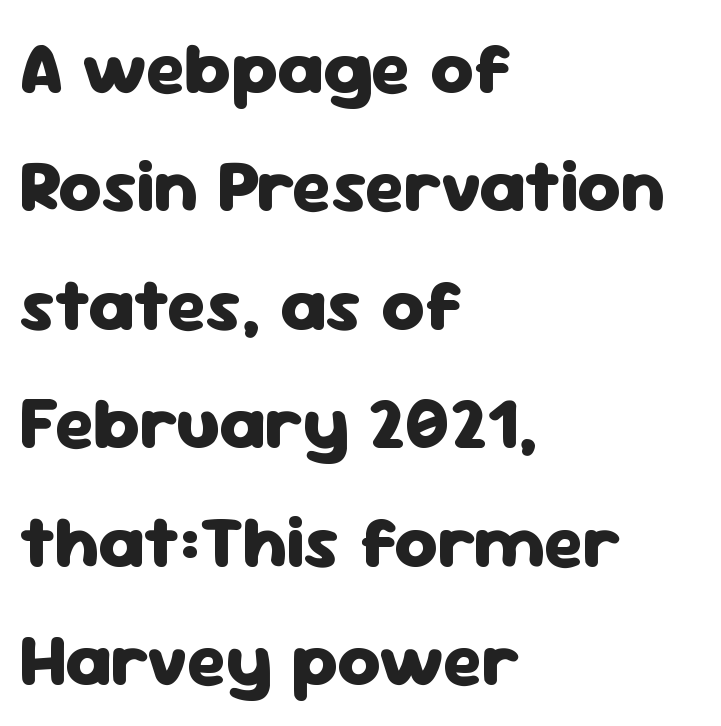
The image shows 74 px heavy sans-serif type, upright; set left-aligned, normal line spacing (1.6x), normal letter spacing, not underlined; low stroke contrast and a medium x-height.
